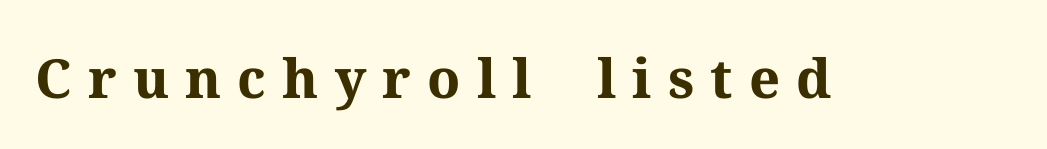
Q: Is the text bold? A: Yes.
Q: Is the text italic (slanted)? A: No, it is upright.
Q: Is the typeface a serif or a sans-serif typeface? A: Serif.
Q: Is the text underlined? A: No.
Q: Is the spacing between letters normal or unusually wide? A: Unusually wide.
Q: Width (condensed, normal, or wide)? A: Normal.
Q: Stroke contrast? A: Medium.
Q: x-height? A: Medium.
Q: Monospaced? A: No.
